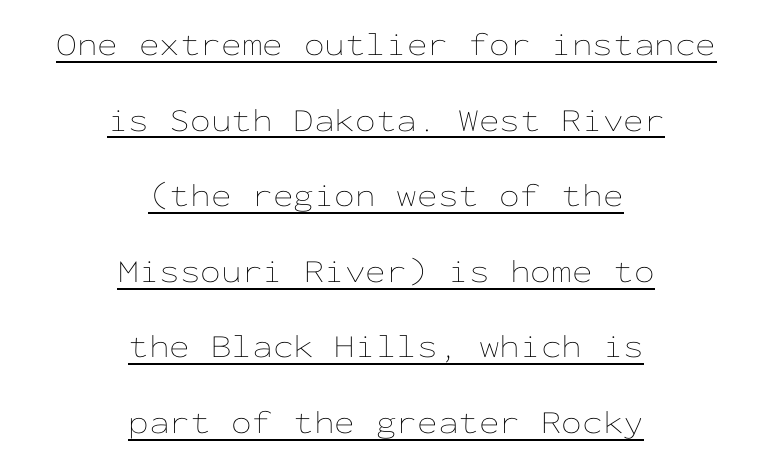
The image shows 33 px thin, wide type, upright, monospaced; set centered, loose line spacing (2.29x), normal letter spacing, underlined; low stroke contrast and a medium x-height.
